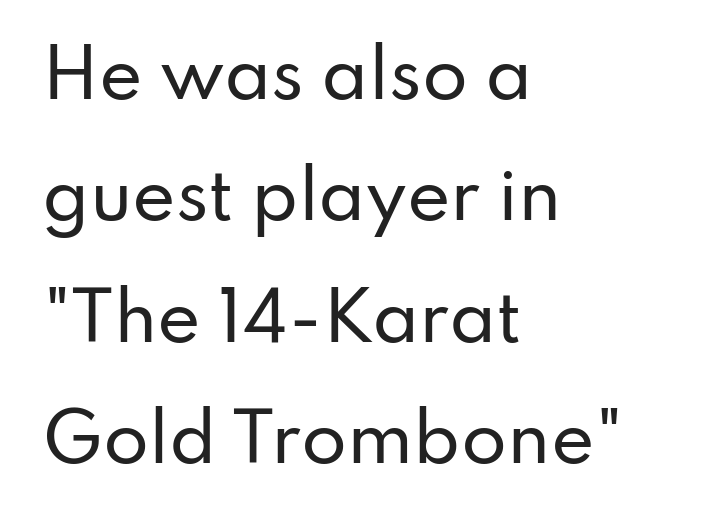
Designer's note — italics off, roman on. The passage shown is typed in a proportional face where columns would drift. A bare baseline throughout the passage. This sample uses plain, unmodified letter spacing. Notice how the passage keeps a crisp vertical edge on the left only.
